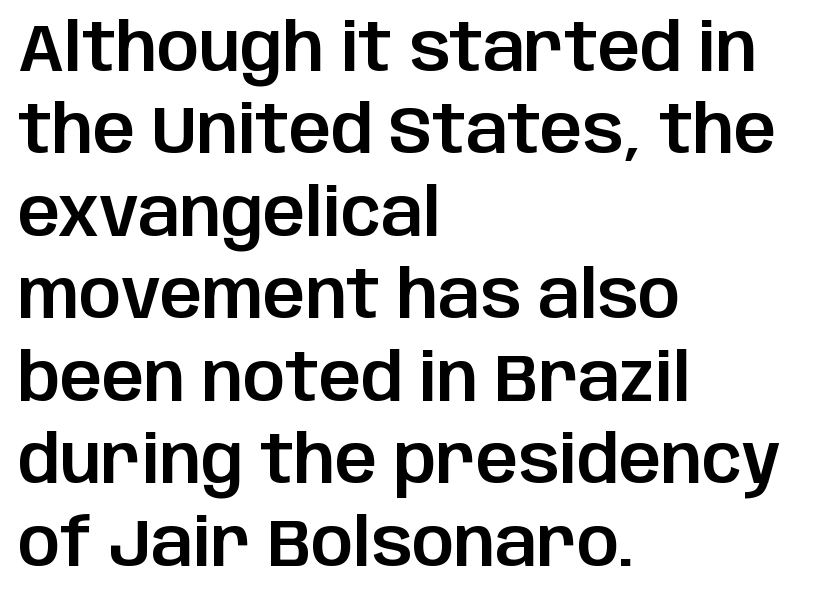
The image shows 66 px sans-serif type, upright; set left-aligned, normal line spacing (1.25x), normal letter spacing, not underlined; low stroke contrast and a large x-height.
